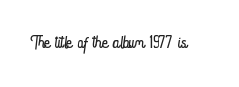
The image shows 26 px text type; set normal letter spacing, not underlined.
